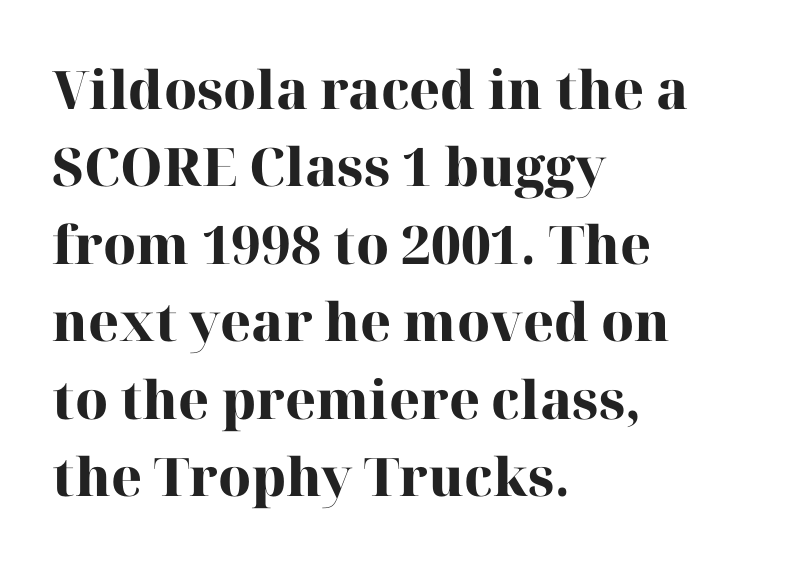
The image shows 53 px heavy serif type, upright; set left-aligned, normal line spacing (1.46x), normal letter spacing, not underlined; high stroke contrast and a medium x-height.
